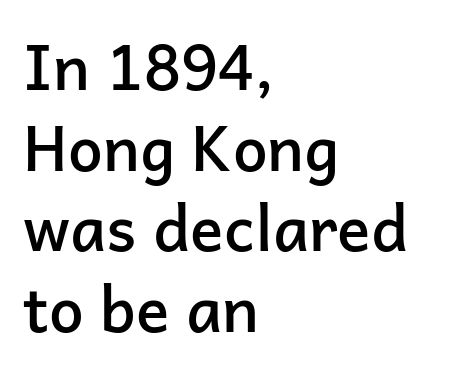
{"serif": "no", "italic": "no", "bold": "semi", "weight": "semibold", "width": "normal", "stroke_contrast": "low", "x_height": "medium", "monospaced": "no", "underline": "no", "align": "left", "line_spacing": "normal", "line_spacing_ratio": 1.3, "letter_spacing": "normal", "letter_spacing_em": 0.0, "glyph_px": 62}
